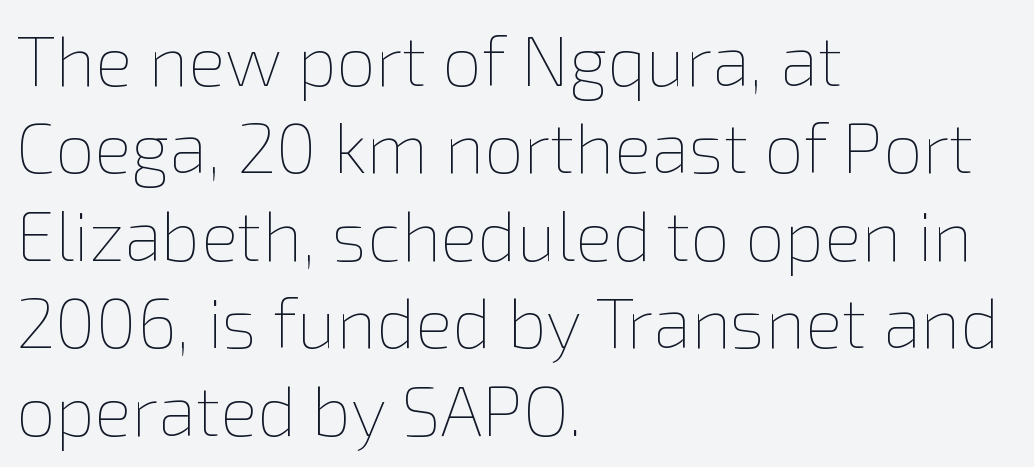
{"italic": "no", "bold": "no", "weight": "thin", "width": "normal", "stroke_contrast": "low", "x_height": "medium", "monospaced": "no", "underline": "no", "align": "left", "line_spacing": "normal", "line_spacing_ratio": 1.25, "letter_spacing": "normal", "letter_spacing_em": 0.0, "glyph_px": 70}
